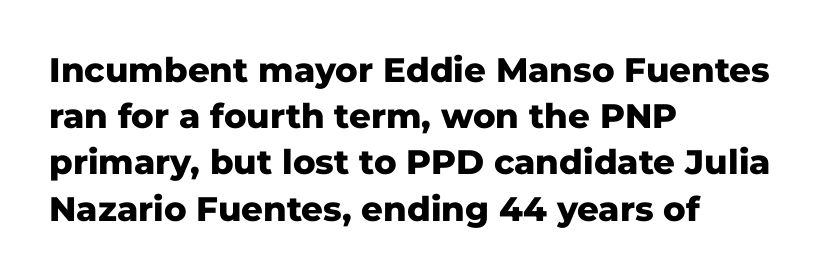
The image shows 34 px heavy sans-serif type, upright; set left-aligned, normal line spacing (1.36x), normal letter spacing, not underlined; low stroke contrast and a medium x-height.
